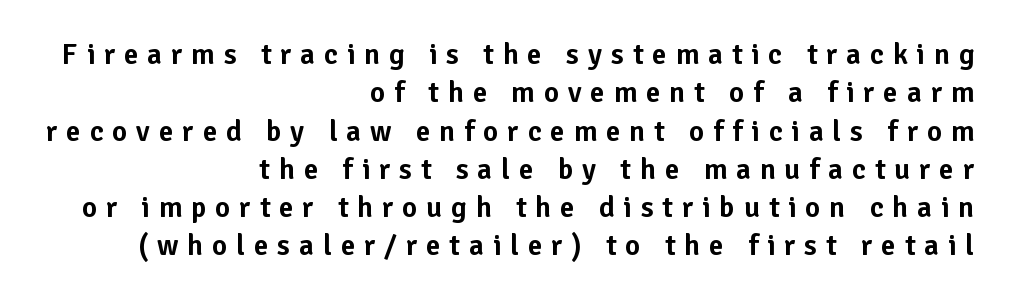
Q: Is the text italic (slanted)? A: No, it is upright.
Q: Is the typeface a serif or a sans-serif typeface? A: Sans-serif.
Q: Is the text underlined? A: No.
Q: How is the paragraph aligned? A: Right-aligned.
Q: Is the spacing between letters normal or unusually wide? A: Unusually wide.
Q: Is the spacing between lines tight, normal or loose? A: Normal.
Q: Width (condensed, normal, or wide)? A: Normal.
Q: Stroke contrast? A: Low.
Q: x-height? A: Medium.
Q: Monospaced? A: No.
